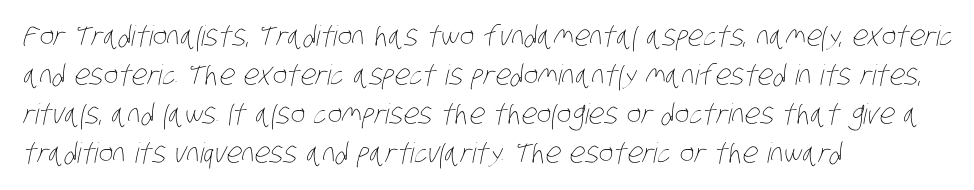
{"bold": "no", "weight": "thin", "width": "condensed", "stroke_contrast": "low", "x_height": "large", "monospaced": "no", "underline": "no", "align": "left", "line_spacing": "normal", "line_spacing_ratio": 1.39, "letter_spacing": "normal", "letter_spacing_em": 0.0, "glyph_px": 28}
